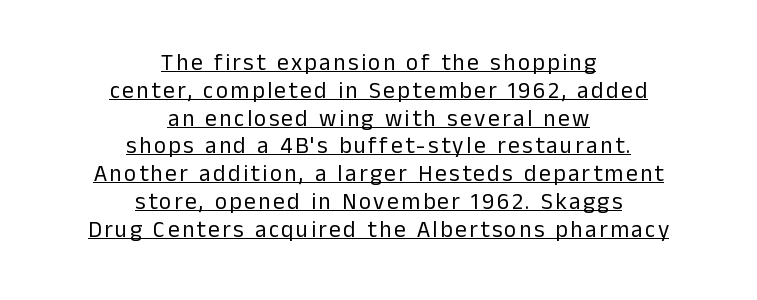
The image shows 23 px text type, upright; set centered, line spacing 1.21x, underlined.
